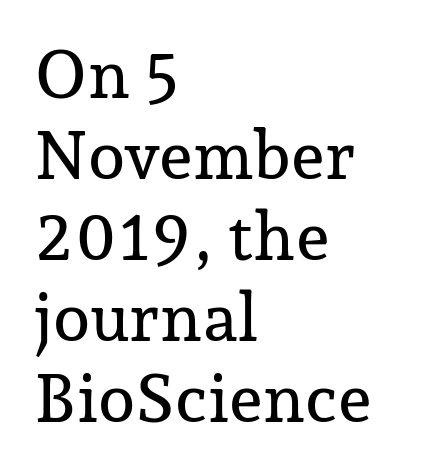
The image shows 67 px serif type, upright; set left-aligned, line spacing 1.21x, normal letter spacing, not underlined; low stroke contrast and a medium x-height.
